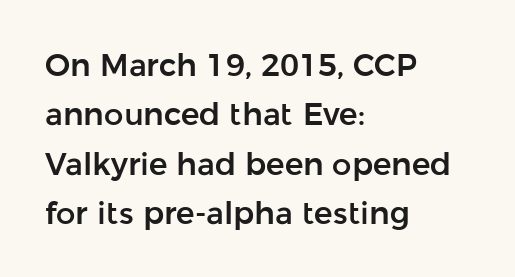
The specimen omits any rule beneath the text block's lines. Letterform terminals end flat and unadorned throughout the passage. Looks like regular typesetting: each glyph gets only the width it needs. How are the letters spaced? Ordinarily, with no added tracking. Line beginnings align vertically; line endings do not.
